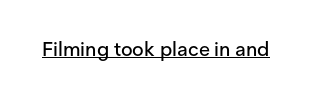
The image shows 20 px text type, upright; set normal letter spacing, underlined.
